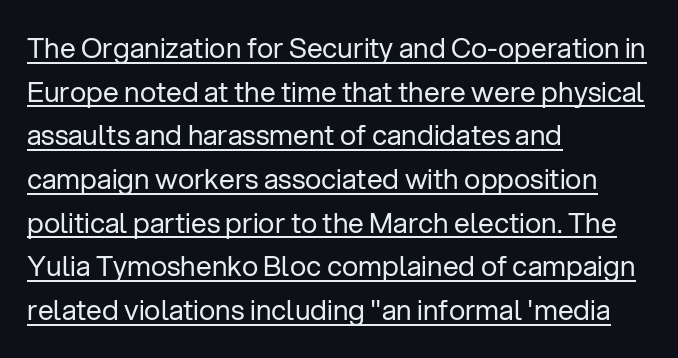
The image shows 28 px regular-weight sans-serif type, upright; set left-aligned, normal line spacing (1.56x), normal letter spacing, underlined; low stroke contrast and a medium x-height.
